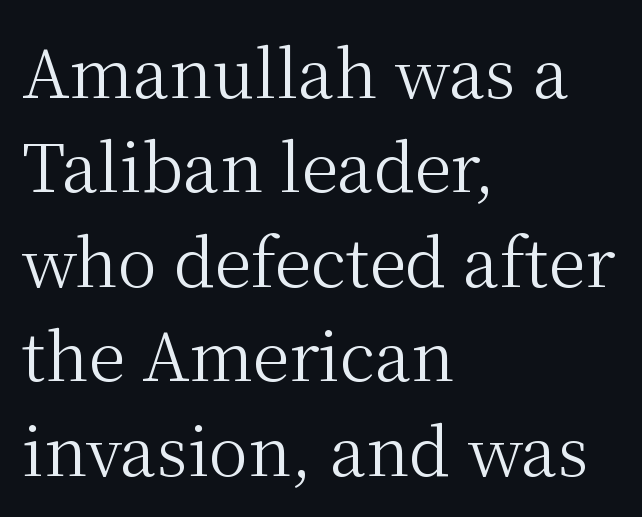
Stems here are at most as thick as an everyday book face. One-word summary of the alignment: left. Vertical spacing — default. The letters stand straight up with perfectly vertical stems. Examine the stroke ends and you'll spot serifs.
